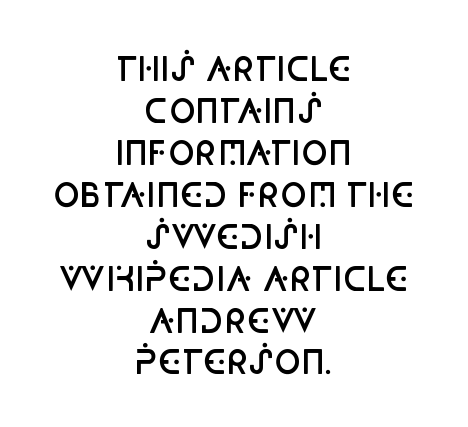
What weight is shown? A semibold, between regular and bold. I'd call this a sans setting — the letters go barefoot. These lines are rendered in a variable-pitch font. How would I describe the line gaps? Plain and ordinary. The foot of each line stays bare and open. Centered paragraph, ragged on both sides.
